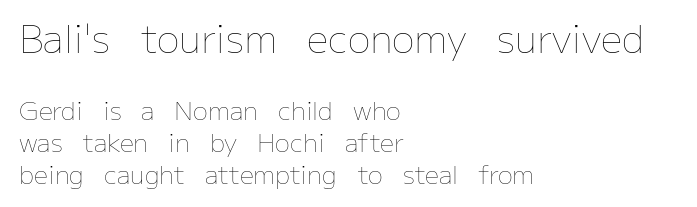
The image shows 38 px thin type, upright; set left-aligned, normal line spacing (1.28x), normal letter spacing, not underlined; the first (top) block is 1.52x larger; low stroke contrast and a medium x-height.
